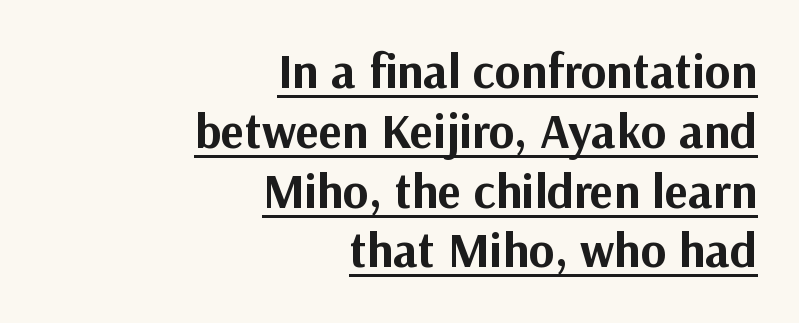
The passage shown is typed in a proportional face where columns would drift. Weight: bold. What kind of face is this? One without serifs — a sans. Underlined type. The gaps between neighbouring characters are ordinary and unremarkable.
